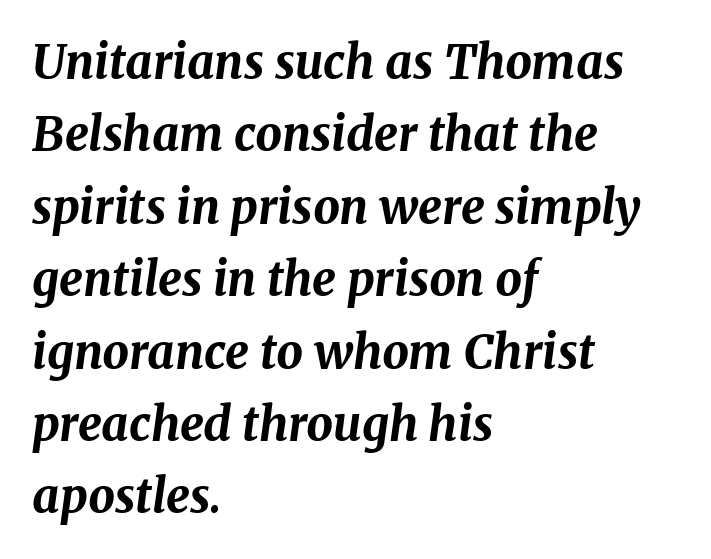
{"italic": "yes", "lean": "right", "slant_degrees": 8, "bold": "yes", "weight": "bold", "width": "normal", "stroke_contrast": "medium", "x_height": "medium", "monospaced": "no", "underline": "no", "align": "left", "line_spacing": "normal", "line_spacing_ratio": 1.54, "letter_spacing": "normal", "letter_spacing_em": 0.0, "glyph_px": 47}
